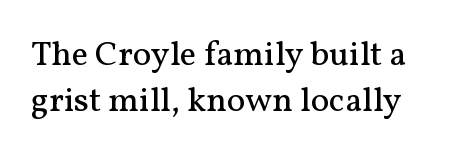
The image shows 35 px regular-weight serif type, upright; set normal line spacing (1.31x), normal letter spacing, not underlined; medium stroke contrast and a medium x-height.
